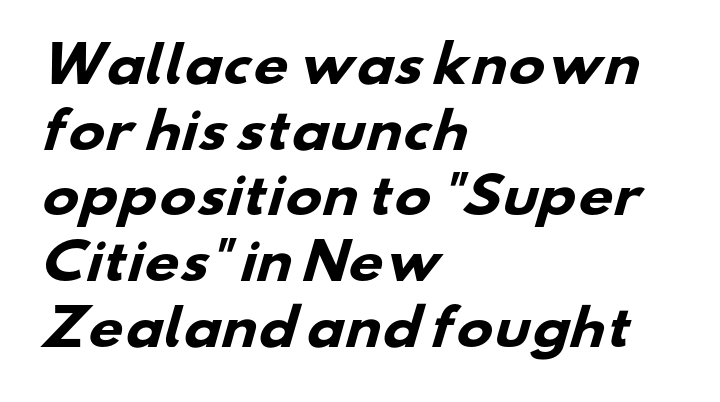
{"serif": "no", "bold": "yes", "weight": "heavy", "width": "wide", "stroke_contrast": "low", "x_height": "small", "monospaced": "no", "underline": "no", "align": "left", "line_spacing": "normal", "line_spacing_ratio": 1.34, "letter_spacing": "normal", "letter_spacing_em": 0.0, "glyph_px": 49}
